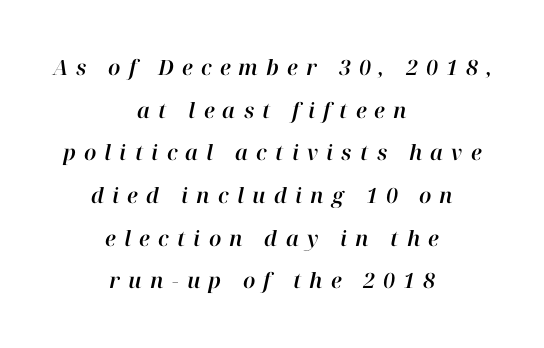
Q: Is the text italic (slanted)? A: Yes, it leans right by about 12 degrees.
Q: Is the text underlined? A: No.
Q: How is the paragraph aligned? A: Centered.
Q: Is the spacing between letters normal or unusually wide? A: Unusually wide.
Q: Is the spacing between lines tight, normal or loose? A: Loose.
